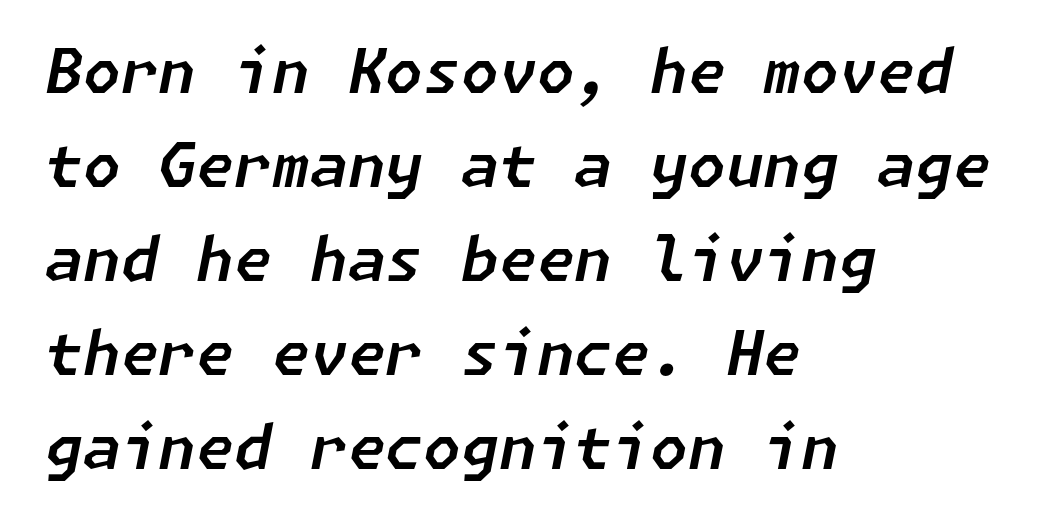
{"italic": "yes", "lean": "right", "slant_degrees": 11, "width": "normal", "stroke_contrast": "low", "x_height": "medium", "underline": "no", "align": "left", "line_spacing": "normal", "line_spacing_ratio": 1.54, "letter_spacing": "normal", "letter_spacing_em": 0.0, "glyph_px": 61}
